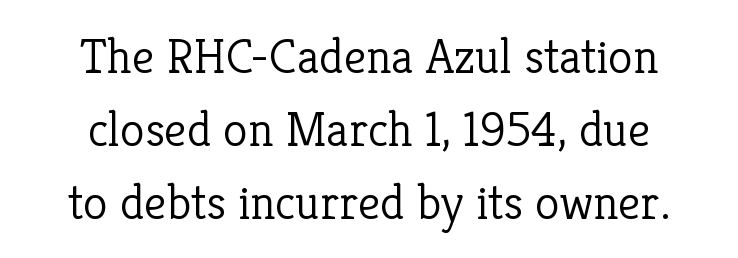
Compared with typical body copy, the letter spacing here is the same. Observe the serifs anchoring each vertical stroke in this sample. Rows of type keep a routine distance in the vertical direction. Rule under the text: the space is simply empty. These lines are rendered in a variable-pitch font.
